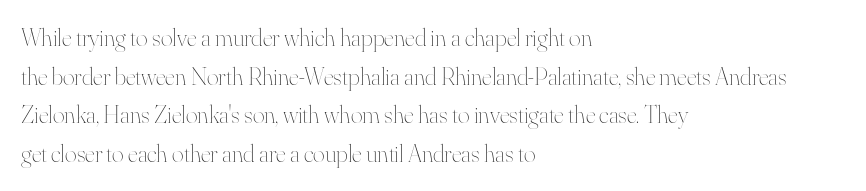
The image shows 25 px text type, upright; set left-aligned, normal line spacing (1.55x), normal letter spacing, not underlined.
